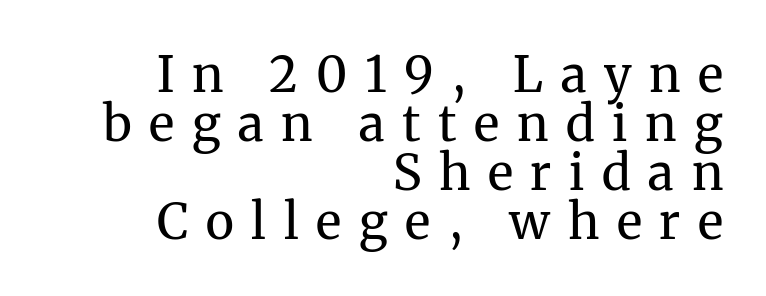
{"serif": "yes", "italic": "no", "bold": "no", "weight": "regular", "width": "normal", "stroke_contrast": "medium", "x_height": "medium", "monospaced": "no", "underline": "no", "align": "right", "line_spacing": "tight", "line_spacing_ratio": 1.0, "letter_spacing": "wide", "letter_spacing_em": 0.36, "glyph_px": 49}
